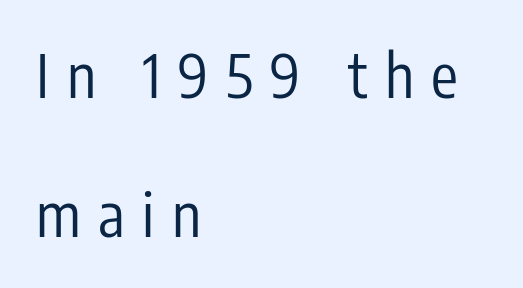
Q: Is the text bold? A: No.
Q: Is the text italic (slanted)? A: No, it is upright.
Q: Is the typeface a serif or a sans-serif typeface? A: Sans-serif.
Q: Is the text underlined? A: No.
Q: How is the paragraph aligned? A: Left-aligned.
Q: Is the spacing between letters normal or unusually wide? A: Unusually wide.
Q: Is the spacing between lines tight, normal or loose? A: Loose.
Q: Width (condensed, normal, or wide)? A: Condensed.
Q: Stroke contrast? A: Low.
Q: x-height? A: Medium.
Q: Monospaced? A: No.
